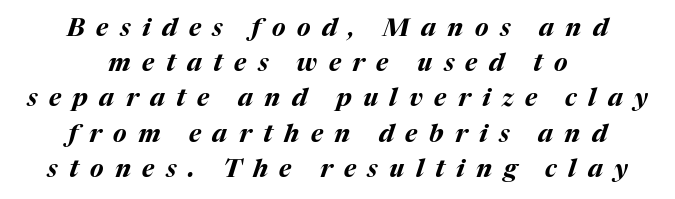
Q: Is the text bold? A: Yes.
Q: Is the text italic (slanted)? A: Yes, it leans right by about 17 degrees.
Q: Is the text underlined? A: No.
Q: How is the paragraph aligned? A: Centered.
Q: Is the spacing between letters normal or unusually wide? A: Unusually wide.
Q: Is the spacing between lines tight, normal or loose? A: Normal.
